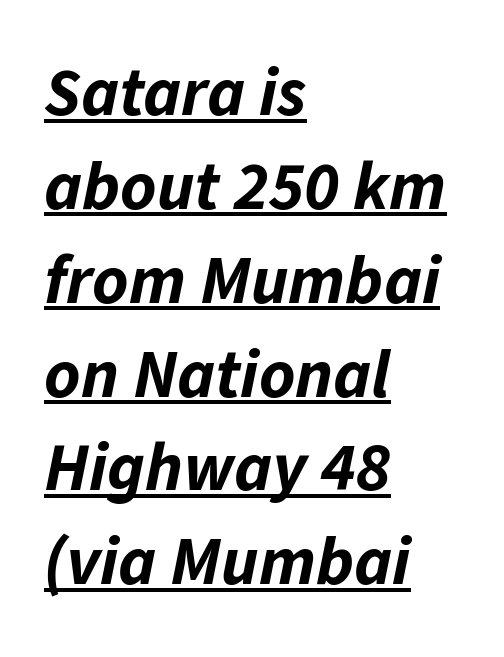
{"italic": "yes", "lean": "right", "slant_degrees": 11, "bold": "yes", "weight": "bold", "width": "normal", "stroke_contrast": "low", "x_height": "medium", "monospaced": "no", "underline": "yes", "align": "left", "line_spacing": "normal", "line_spacing_ratio": 1.36, "letter_spacing": "normal", "letter_spacing_em": 0.0, "glyph_px": 69}
